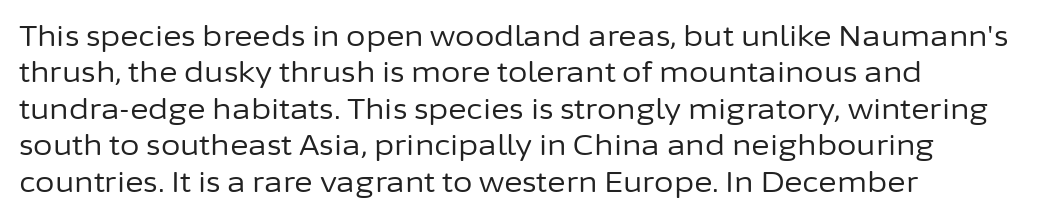
The image shows 28 px regular-weight sans-serif type, upright; set left-aligned, normal line spacing (1.3x), normal letter spacing, not underlined; low stroke contrast and a medium x-height.
